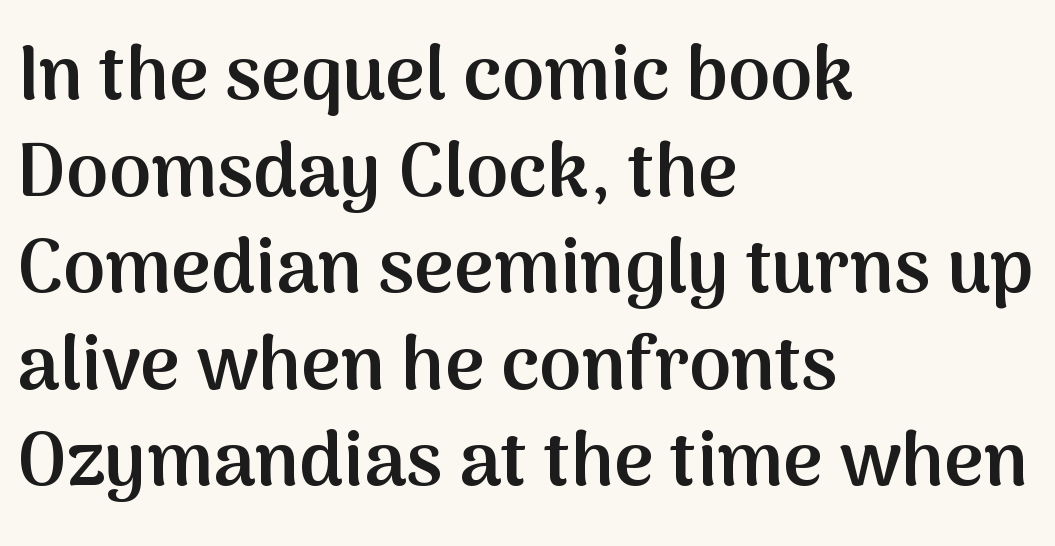
The characters look somewhat weighty, a semibold short of true bold. Here the designer chose a conventional face with non-uniform glyph widths. Evenly set lines give the paragraph a standard silhouette. Casual observation: everything's shoved over to the left. Posture: vertical.
